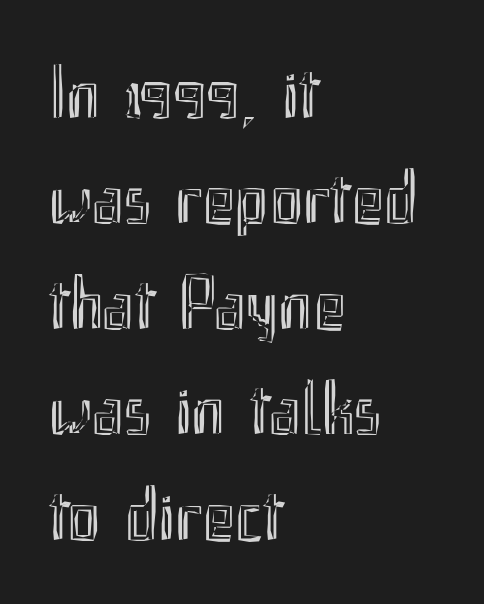
Q: Is the text italic (slanted)? A: No, it is upright.
Q: Is the text underlined? A: No.
Q: How is the paragraph aligned? A: Left-aligned.
Q: Is the spacing between letters normal or unusually wide? A: Normal.
Q: Is the spacing between lines tight, normal or loose? A: Normal.
Q: Width (condensed, normal, or wide)? A: Condensed.
Q: x-height? A: Small.
Q: Monospaced? A: No.
